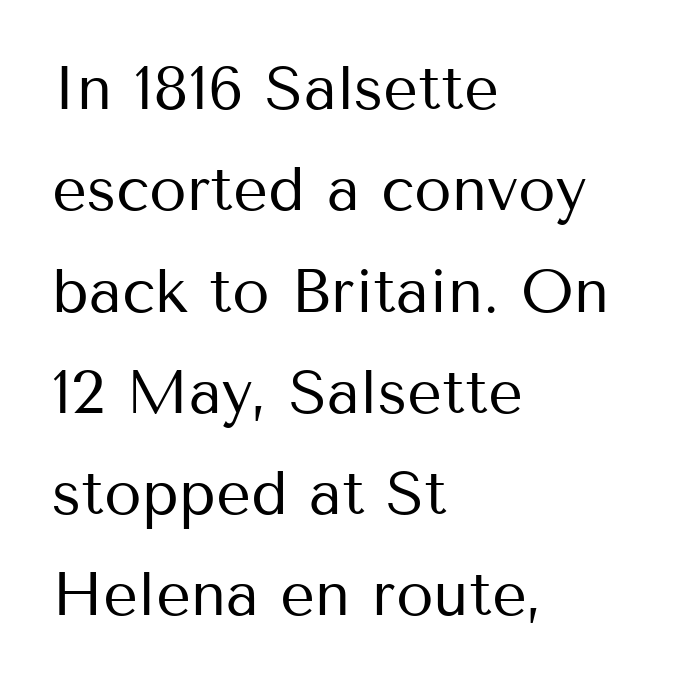
The image shows 61 px regular-weight sans-serif type, upright; set left-aligned, normal line spacing (1.66x), normal letter spacing, not underlined; medium stroke contrast and a medium x-height.
